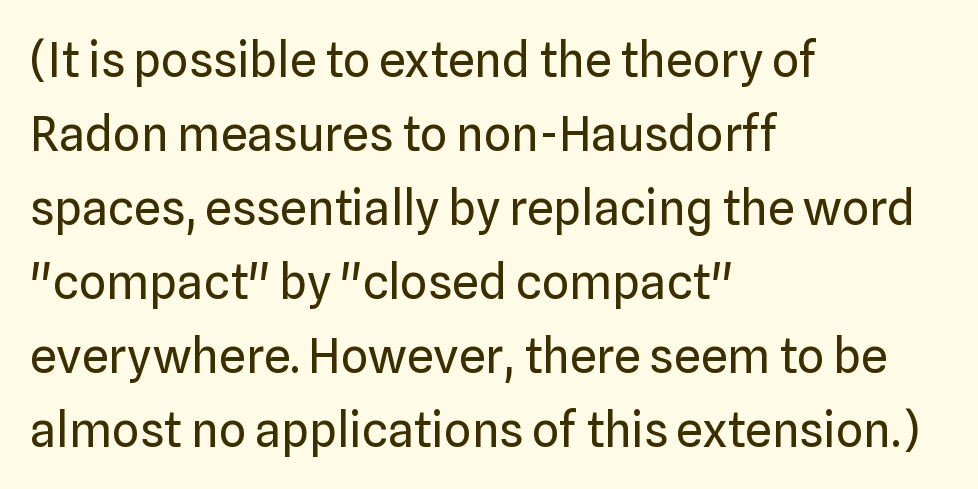
{"serif": "no", "italic": "no", "bold": "no", "weight": "regular", "width": "normal", "stroke_contrast": "low", "x_height": "medium", "monospaced": "no", "underline": "no", "align": "left", "line_spacing": "normal", "line_spacing_ratio": 1.54, "letter_spacing": "normal", "letter_spacing_em": 0.0, "glyph_px": 48}
